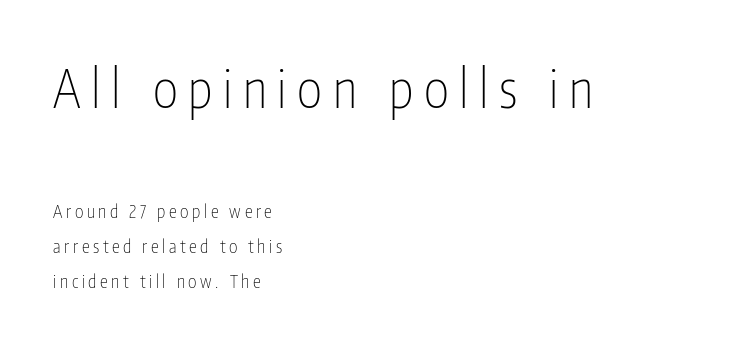
The image shows 53 px thin, condensed sans-serif type, upright; set left-aligned, loose line spacing (1.95x), unusually wide letter spacing (+0.2 em), not underlined; the first (top) block is 2.94x larger; low stroke contrast and a medium x-height.
